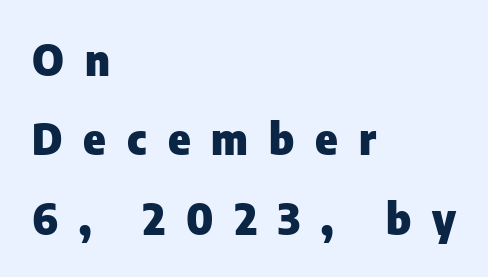
Q: Is the text bold? A: Yes.
Q: Is the text italic (slanted)? A: No, it is upright.
Q: Is the typeface a serif or a sans-serif typeface? A: Sans-serif.
Q: Is the text underlined? A: No.
Q: How is the paragraph aligned? A: Left-aligned.
Q: Is the spacing between letters normal or unusually wide? A: Unusually wide.
Q: Width (condensed, normal, or wide)? A: Normal.
Q: Stroke contrast? A: Low.
Q: x-height? A: Medium.
Q: Monospaced? A: No.
